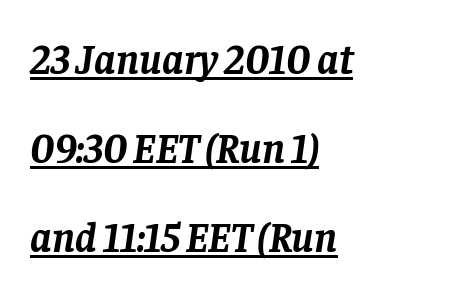
The image shows 42 px semibold serif type, italic (leaning right); set left-aligned, loose line spacing (2.12x), normal letter spacing, underlined; low stroke contrast and a large x-height.
